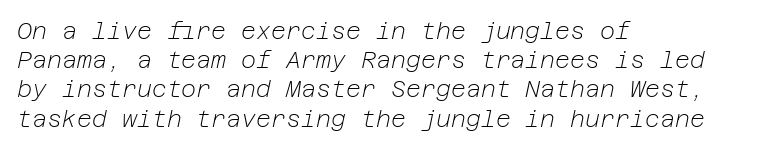
The image shows 23 px text type, italic (leaning right); set left-aligned, normal line spacing (1.27x), normal letter spacing, not underlined.
